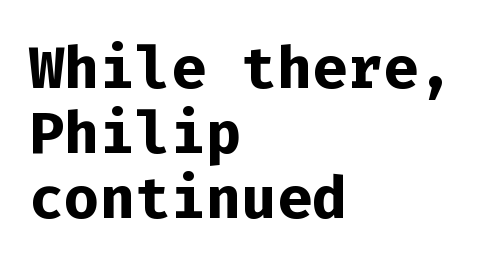
{"serif": "no", "italic": "no", "bold": "yes", "weight": "bold", "width": "normal", "stroke_contrast": "low", "x_height": "medium", "monospaced": "yes", "underline": "no", "align": "left", "line_spacing": "tight", "line_spacing_ratio": 1.1, "letter_spacing": "normal", "letter_spacing_em": 0.0, "glyph_px": 59}
